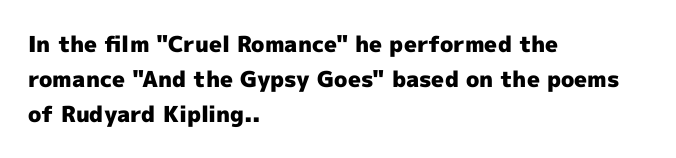
The image shows 22 px bold type, upright; set left-aligned, normal line spacing (1.59x), normal letter spacing, not underlined.
